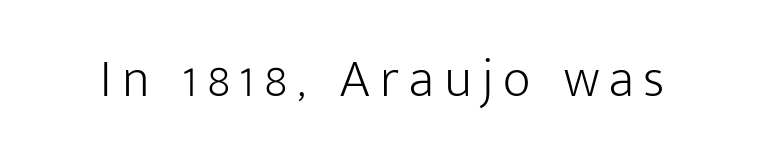
Posture: straight, roman, zero tilt. This sample has the flowing, uneven cadence of proportional lettering. A clean baseline with only descenders dipping below it. The weight would be labelled regular, book, light, or lighter still. The letters carry no serifs — their stems end cleanly without finishing strokes.
